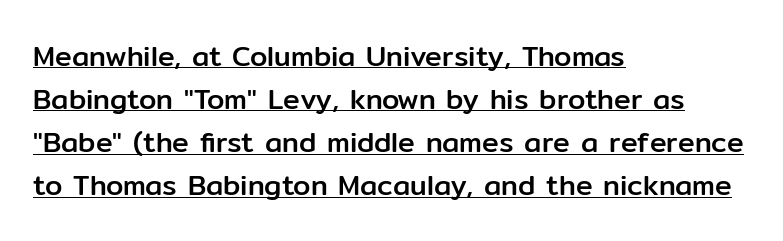
{"serif": "no", "italic": "no", "width": "normal", "stroke_contrast": "low", "x_height": "medium", "monospaced": "no", "underline": "yes", "align": "left", "line_spacing": "normal", "line_spacing_ratio": 1.54, "letter_spacing": "normal", "letter_spacing_em": 0.0, "glyph_px": 28}
